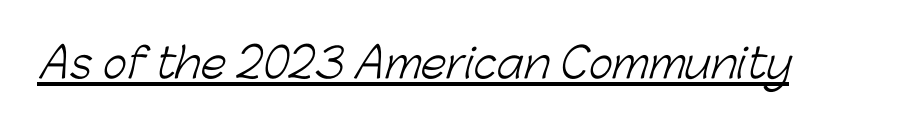
{"serif": "no", "bold": "no", "weight": "light", "width": "normal", "stroke_contrast": "low", "x_height": "medium", "monospaced": "no", "underline": "yes", "letter_spacing": "normal", "letter_spacing_em": 0.0, "glyph_px": 41}
